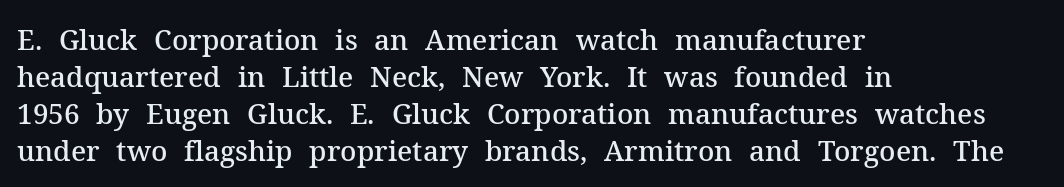
{"serif": "yes", "italic": "no", "bold": "semi", "weight": "semibold", "width": "normal", "stroke_contrast": "medium", "x_height": "medium", "monospaced": "no", "underline": "no", "align": "left", "line_spacing": "normal", "line_spacing_ratio": 1.32, "letter_spacing": "normal", "letter_spacing_em": 0.0, "glyph_px": 28}
